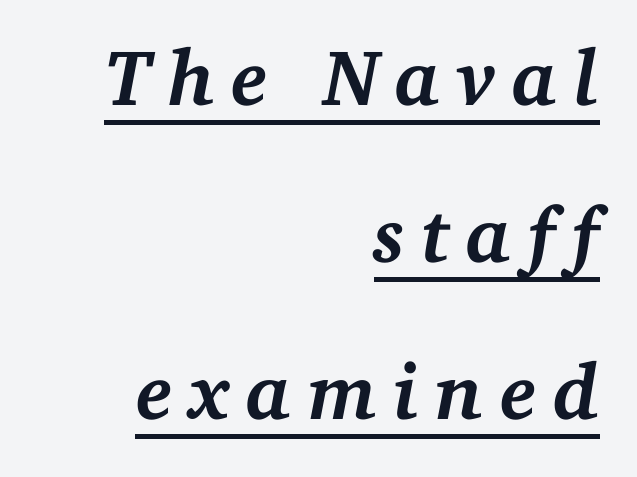
The rendering uses natural spacing where letterforms have individual widths. The glyphs have the mass of a bold cut. Students, observe: this is what heavily led, spacious text looks like. This sample uses a serif face. Compared with undecorated copy, this sample adds a rule below the words. The rendering inserts visible extra space after every character.
